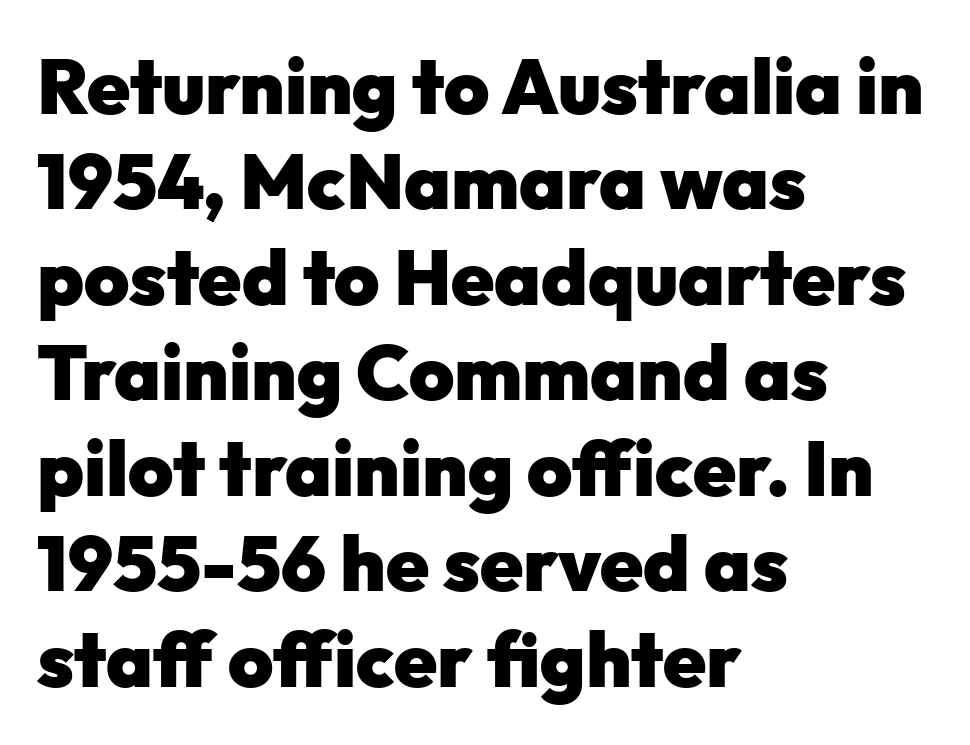
Q: Is the text bold? A: Yes.
Q: Is the text italic (slanted)? A: No, it is upright.
Q: Is the typeface a serif or a sans-serif typeface? A: Sans-serif.
Q: Is the text underlined? A: No.
Q: How is the paragraph aligned? A: Left-aligned.
Q: Is the spacing between letters normal or unusually wide? A: Normal.
Q: Width (condensed, normal, or wide)? A: Normal.
Q: Stroke contrast? A: Low.
Q: x-height? A: Medium.
Q: Monospaced? A: No.
